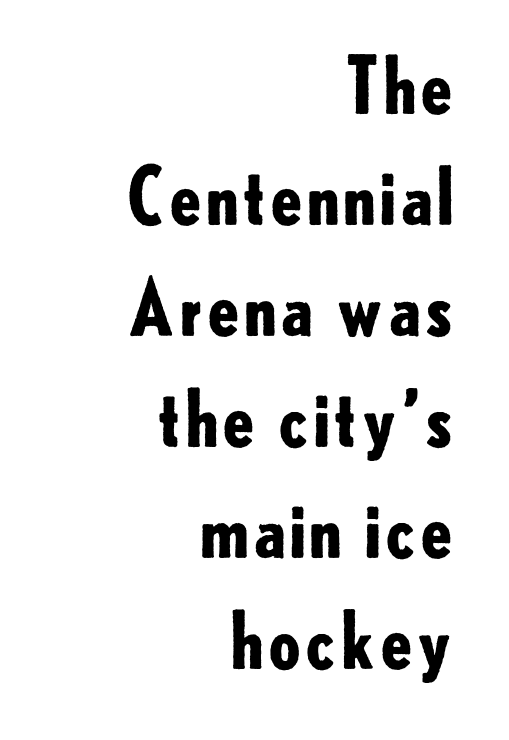
Q: Is the text bold? A: Yes.
Q: Is the text italic (slanted)? A: No, it is upright.
Q: Is the typeface a serif or a sans-serif typeface? A: Sans-serif.
Q: Is the text underlined? A: No.
Q: How is the paragraph aligned? A: Right-aligned.
Q: Is the spacing between letters normal or unusually wide? A: Normal.
Q: Is the spacing between lines tight, normal or loose? A: Normal.
Q: Width (condensed, normal, or wide)? A: Normal.
Q: Stroke contrast? A: Low.
Q: x-height? A: Small.
Q: Monospaced? A: No.
